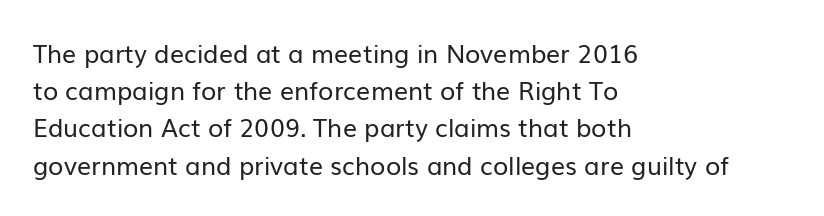
{"italic": "no", "bold": "no", "underline": "no", "align": "left", "line_spacing": "normal", "line_spacing_ratio": 1.49, "letter_spacing": "normal", "letter_spacing_em": 0.0, "glyph_px": 25}
